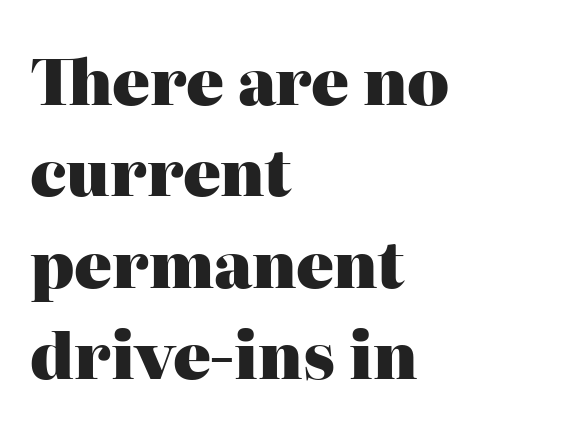
Quick note: not italic, upright. A student would call this left alignment; a typographer would say flush left, rag right. Inter-character spacing is left at the font's built-in metrics. Heavy-handed strokes throughout: this text is bold.
